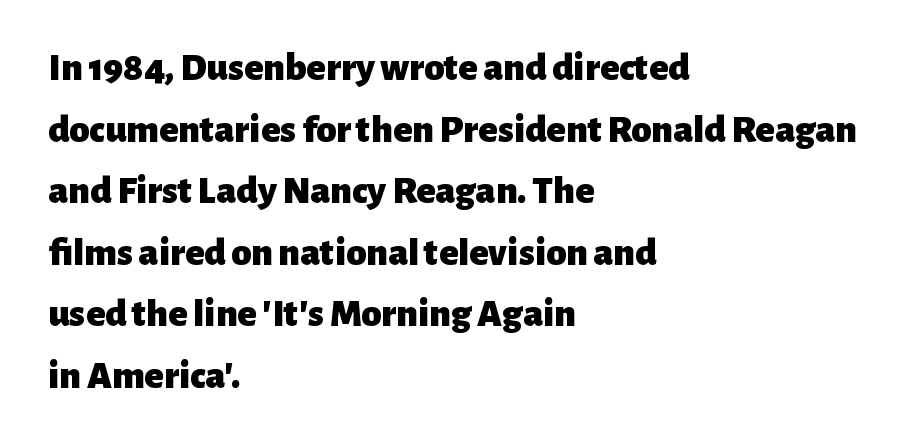
{"serif": "no", "italic": "no", "bold": "yes", "weight": "heavy", "width": "normal", "stroke_contrast": "low", "x_height": "medium", "monospaced": "no", "underline": "no", "align": "left", "line_spacing": "normal", "line_spacing_ratio": 1.54, "letter_spacing": "normal", "letter_spacing_em": 0.0, "glyph_px": 40}
